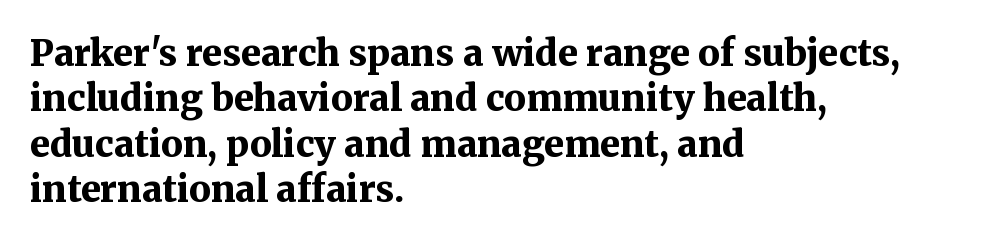
The image shows 36 px bold serif type, upright; set left-aligned, normal line spacing (1.26x), normal letter spacing, not underlined; medium stroke contrast and a medium x-height.
